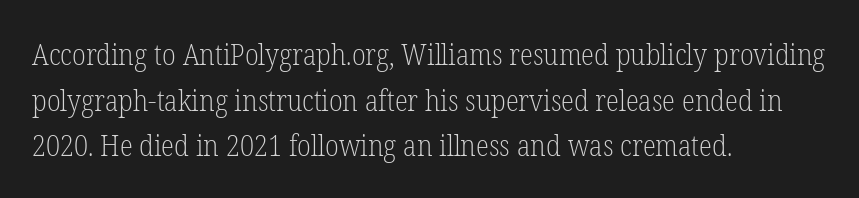
Q: Is the text bold? A: No.
Q: Is the text italic (slanted)? A: No, it is upright.
Q: Is the typeface a serif or a sans-serif typeface? A: Serif.
Q: Is the text underlined? A: No.
Q: How is the paragraph aligned? A: Left-aligned.
Q: Is the spacing between letters normal or unusually wide? A: Normal.
Q: Is the spacing between lines tight, normal or loose? A: Normal.
Q: Width (condensed, normal, or wide)? A: Condensed.
Q: Stroke contrast? A: Low.
Q: x-height? A: Medium.
Q: Monospaced? A: No.
